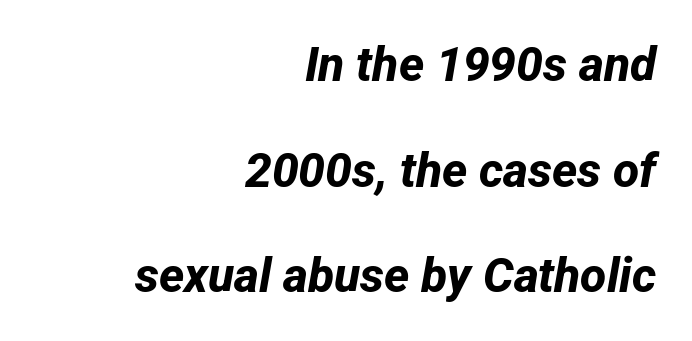
The image shows 48 px bold sans-serif type; set right-aligned, loose line spacing (2.2x), normal letter spacing, not underlined; low stroke contrast and a medium x-height.
